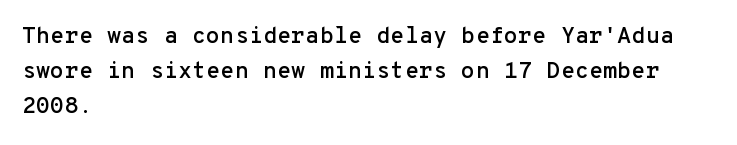
The image shows 23 px text type, upright; set left-aligned, normal line spacing (1.53x), normal letter spacing, not underlined.
